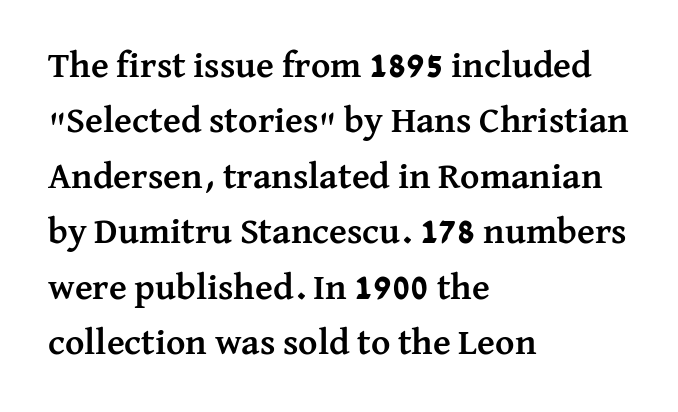
Q: Is the text bold? A: Yes.
Q: Is the text italic (slanted)? A: No, it is upright.
Q: Is the typeface a serif or a sans-serif typeface? A: Serif.
Q: Is the text underlined? A: No.
Q: How is the paragraph aligned? A: Left-aligned.
Q: Is the spacing between letters normal or unusually wide? A: Normal.
Q: Is the spacing between lines tight, normal or loose? A: Normal.
Q: Width (condensed, normal, or wide)? A: Normal.
Q: Stroke contrast? A: Medium.
Q: x-height? A: Medium.
Q: Monospaced? A: No.
